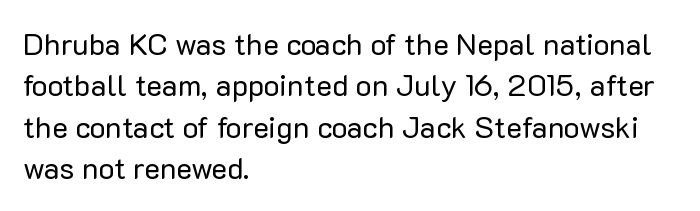
The image shows 30 px regular-weight sans-serif type, upright; set left-aligned, normal line spacing (1.38x), normal letter spacing, not underlined; low stroke contrast and a medium x-height.
